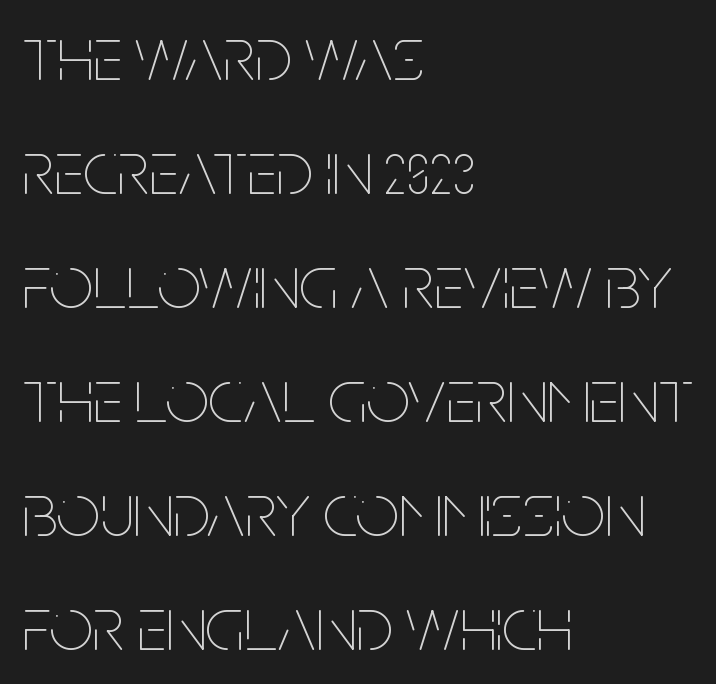
Q: Is the text bold? A: No.
Q: Is the text italic (slanted)? A: No, it is upright.
Q: Is the text underlined? A: No.
Q: How is the paragraph aligned? A: Left-aligned.
Q: Is the spacing between letters normal or unusually wide? A: Normal.
Q: Is the spacing between lines tight, normal or loose? A: Normal.
Q: Width (condensed, normal, or wide)? A: Condensed.
Q: Stroke contrast? A: Low.
Q: x-height? A: Large.
Q: Monospaced? A: No.
